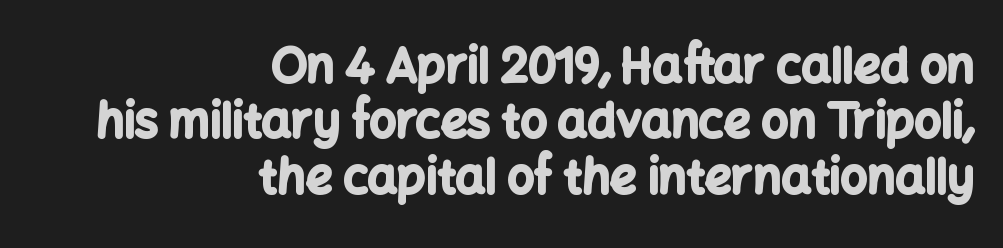
The lettering holds an erect, upright posture throughout. Does the type have serifs? No, each stem ends abruptly. The face used here has the dense, thick strokes of a bold. Here the designer chose a conventional face with non-uniform glyph widths.
